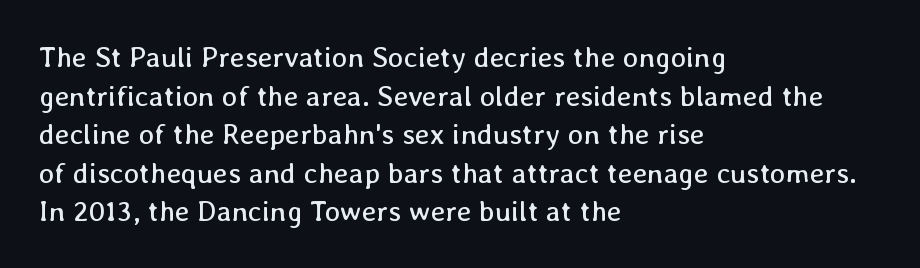
Unlike italic type, these characters show no tilt at all. The passage shown is typed in a proportional face where columns would drift. One glance says typical: line gaps are just what's usual. A clean baseline with only descenders dipping below it. Where is the straight margin? On the left.
